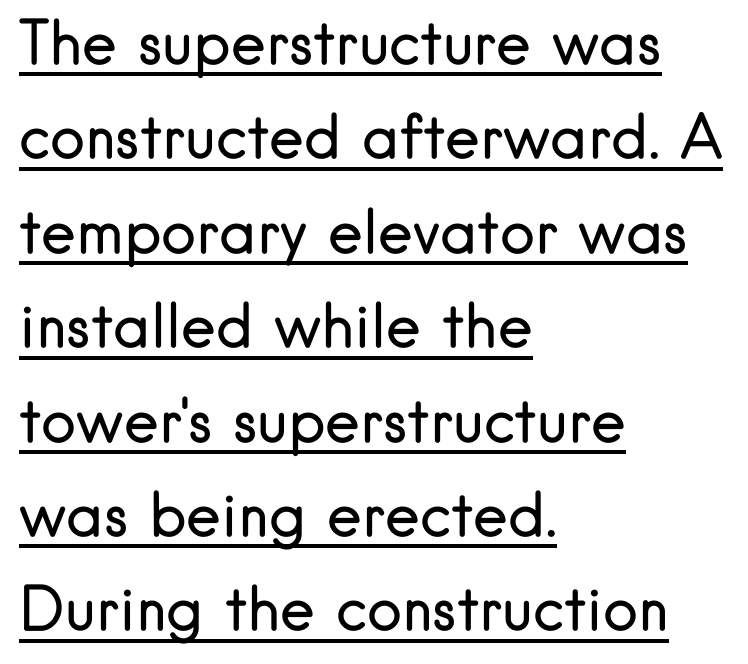
The image shows 59 px regular-weight sans-serif type, upright; set left-aligned, normal line spacing (1.6x), normal letter spacing, underlined; low stroke contrast and a small x-height.
